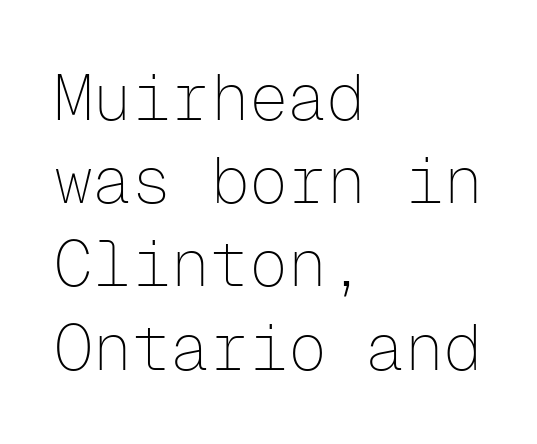
The image shows 65 px thin sans-serif type, upright, monospaced; set left-aligned, normal line spacing (1.28x), normal letter spacing, not underlined; low stroke contrast and a medium x-height.
